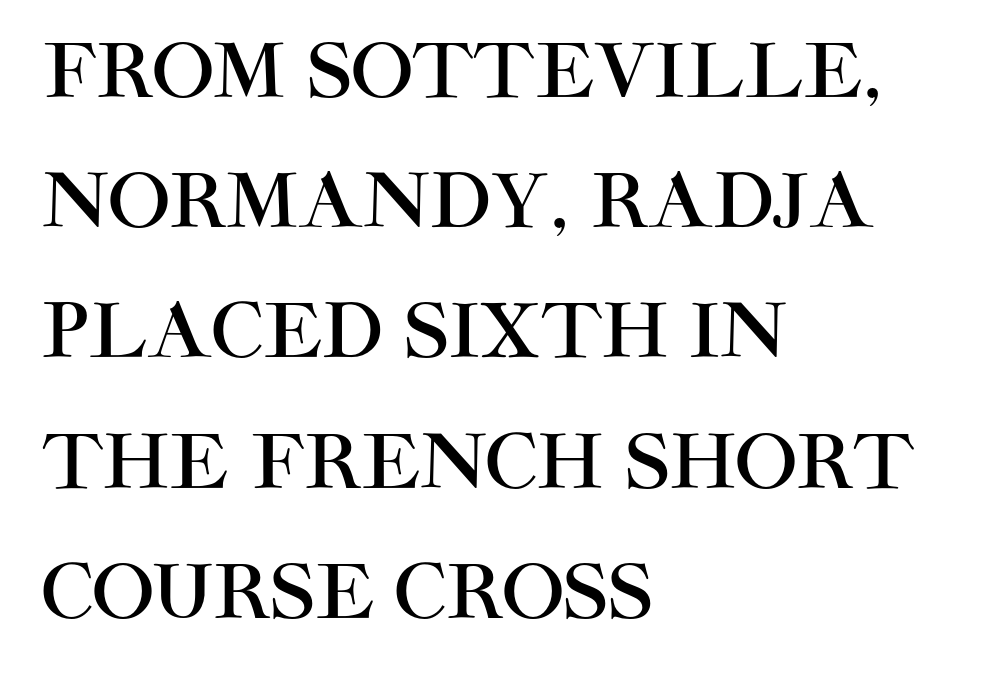
Regarding serifs, this sample does without them. Descender tails drop into unmarked territory. Default kerning and tracking; the words read as compact shapes. In CSS terms this would be text-align: left.
